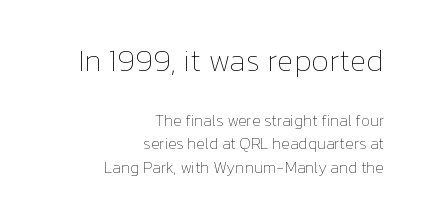
The image shows 31 px thin type, upright; set right-aligned, normal line spacing (1.46x), normal letter spacing, not underlined; the first (top) block is 1.94x larger; low stroke contrast and a medium x-height.
